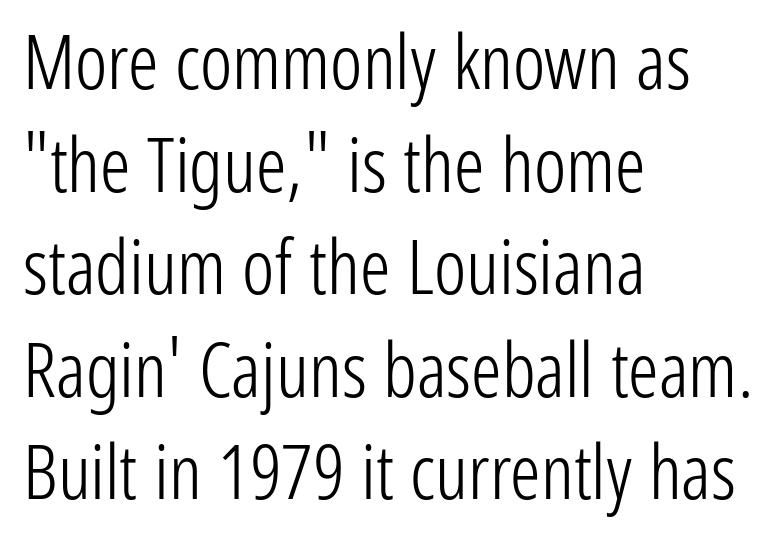
{"serif": "no", "italic": "no", "bold": "no", "weight": "light", "width": "condensed", "stroke_contrast": "low", "x_height": "medium", "monospaced": "no", "underline": "no", "align": "left", "line_spacing": "normal", "line_spacing_ratio": 1.35, "letter_spacing": "normal", "letter_spacing_em": 0.0, "glyph_px": 76}
